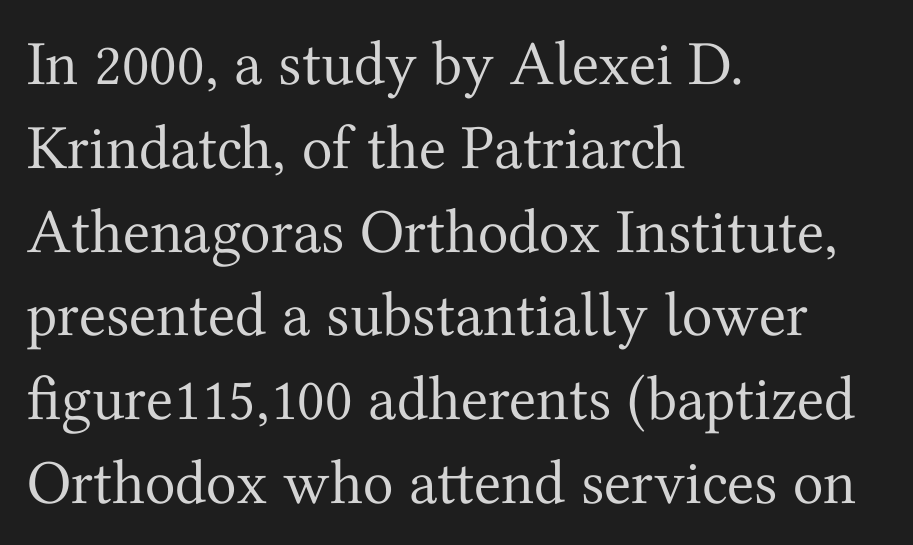
Q: Is the text bold? A: No.
Q: Is the text italic (slanted)? A: No, it is upright.
Q: Is the typeface a serif or a sans-serif typeface? A: Serif.
Q: Is the text underlined? A: No.
Q: How is the paragraph aligned? A: Left-aligned.
Q: Is the spacing between letters normal or unusually wide? A: Normal.
Q: Is the spacing between lines tight, normal or loose? A: Normal.
Q: Width (condensed, normal, or wide)? A: Normal.
Q: Stroke contrast? A: Medium.
Q: x-height? A: Medium.
Q: Monospaced? A: No.
